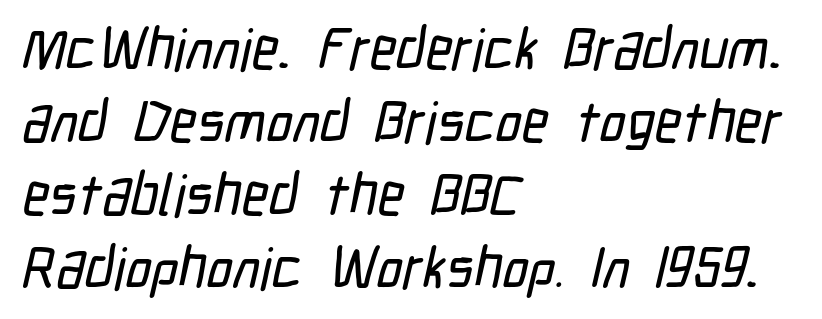
{"serif": "no", "width": "condensed", "stroke_contrast": "low", "x_height": "medium", "monospaced": "no", "underline": "no", "align": "left", "line_spacing": "normal", "line_spacing_ratio": 1.26, "letter_spacing": "normal", "letter_spacing_em": 0.0, "glyph_px": 58}
